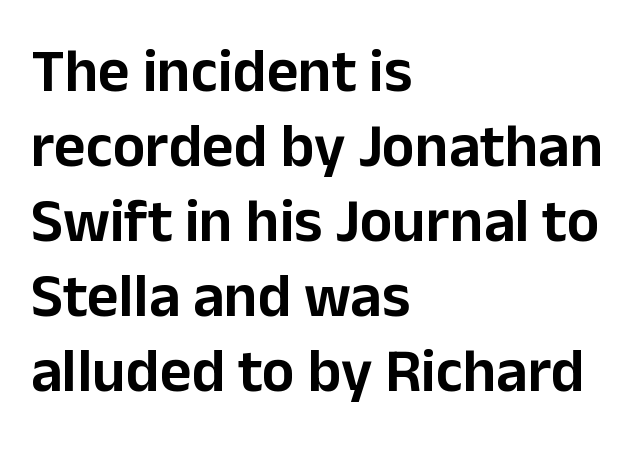
The image shows 61 px sans-serif type, upright; set left-aligned, line spacing 1.23x, normal letter spacing, not underlined; low stroke contrast and a medium x-height.
